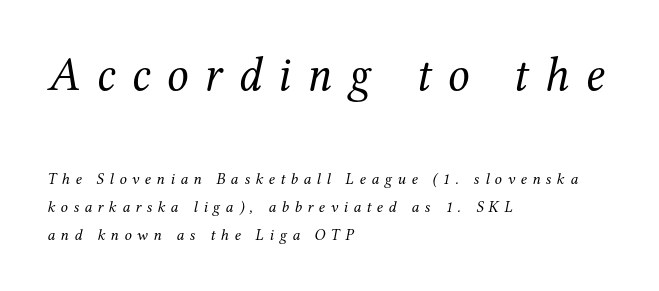
The image shows 48 px regular-weight serif type, italic (leaning right); set left-aligned, line spacing 1.74x, unusually wide letter spacing (+0.34 em), not underlined; the first (top) block is 3.0x larger; medium stroke contrast and a medium x-height.
